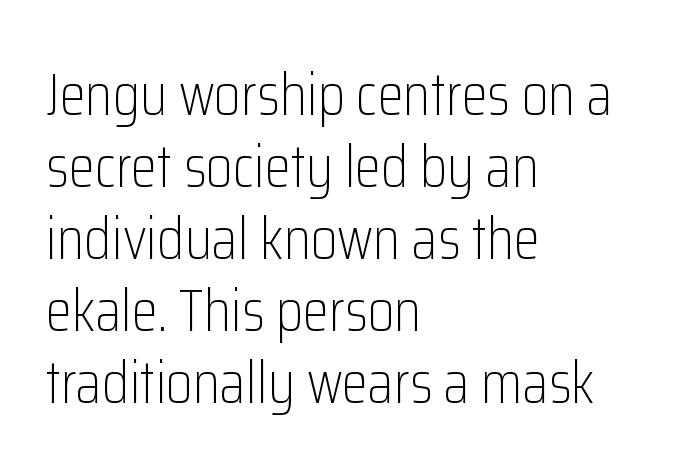
Q: Is the text bold? A: No.
Q: Is the text italic (slanted)? A: No, it is upright.
Q: Is the typeface a serif or a sans-serif typeface? A: Sans-serif.
Q: Is the text underlined? A: No.
Q: How is the paragraph aligned? A: Left-aligned.
Q: Is the spacing between letters normal or unusually wide? A: Normal.
Q: Width (condensed, normal, or wide)? A: Condensed.
Q: Stroke contrast? A: Low.
Q: x-height? A: Medium.
Q: Monospaced? A: No.
